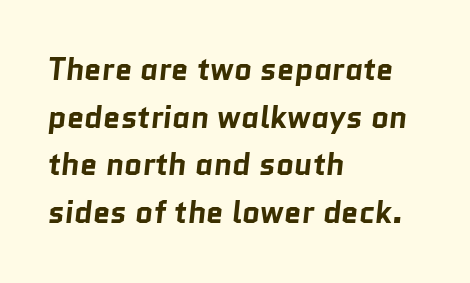
Q: Is the text bold? A: Yes.
Q: Is the typeface a serif or a sans-serif typeface? A: Sans-serif.
Q: Is the text underlined? A: No.
Q: How is the paragraph aligned? A: Left-aligned.
Q: Is the spacing between letters normal or unusually wide? A: Normal.
Q: Is the spacing between lines tight, normal or loose? A: Normal.
Q: Width (condensed, normal, or wide)? A: Normal.
Q: Stroke contrast? A: Low.
Q: x-height? A: Medium.
Q: Monospaced? A: No.
